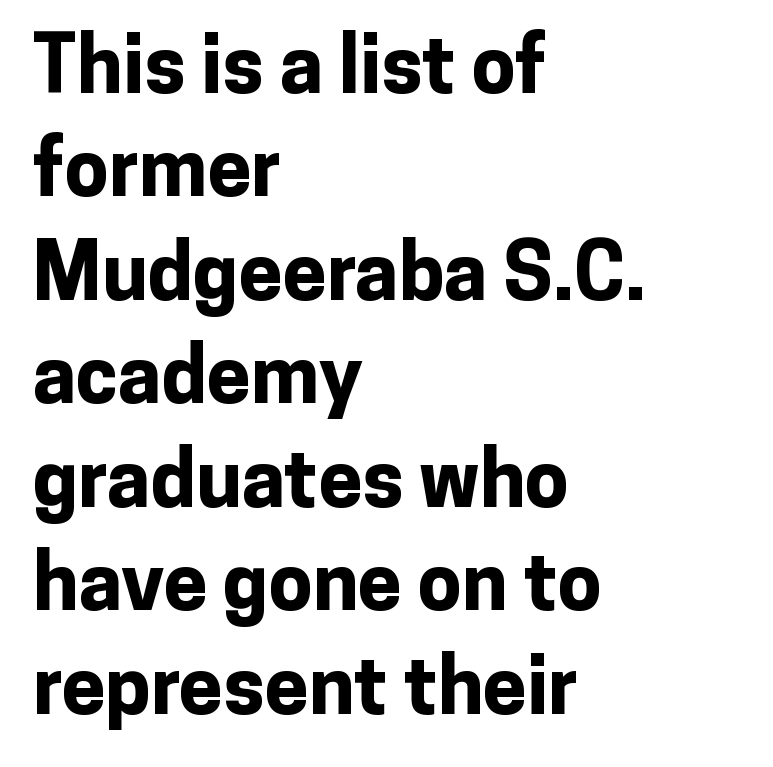
The image shows 79 px bold sans-serif type, upright; set left-aligned, normal line spacing (1.31x), normal letter spacing, not underlined; low stroke contrast and a medium x-height.
